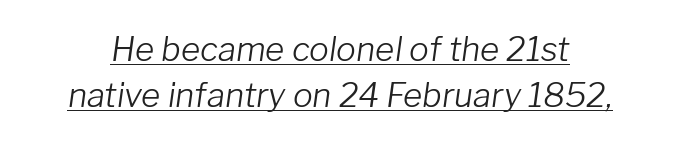
Check the space under the baseline: a stroke is drawn there. The letters sit at their default tracking, neither squeezed nor spread. Is there much room between lines? A standard amount, neither cramped nor airy. The passage shown is typed in a proportional face where columns would drift.
